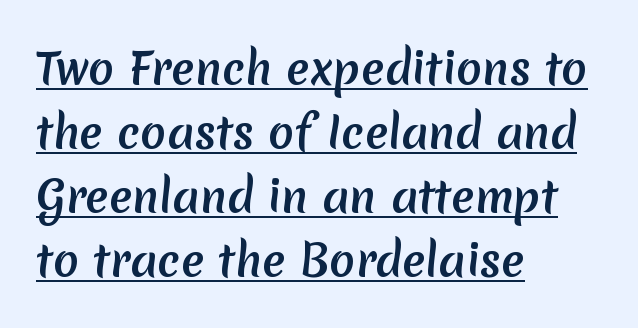
A normal amount of white space separates one row of letters from the next. Honestly, the underline is the first thing you notice here. There is no visible air inserted between adjacent glyphs. This is heavy type, rendered in bold. Here the designer chose a conventional face with non-uniform glyph widths.
